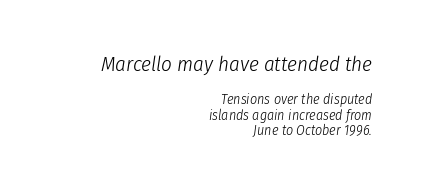
The image shows 21 px text type, italic (leaning right); set right-aligned, tight line spacing (1.08x), normal letter spacing, not underlined; the first (top) block is 1.5x larger.
